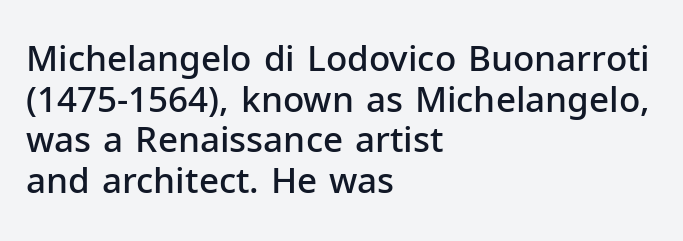
Q: Is the text bold? A: Semi-bold.
Q: Is the text italic (slanted)? A: No, it is upright.
Q: Is the typeface a serif or a sans-serif typeface? A: Sans-serif.
Q: Is the text underlined? A: No.
Q: How is the paragraph aligned? A: Left-aligned.
Q: Is the spacing between letters normal or unusually wide? A: Normal.
Q: Width (condensed, normal, or wide)? A: Normal.
Q: Stroke contrast? A: Low.
Q: x-height? A: Medium.
Q: Monospaced? A: No.
